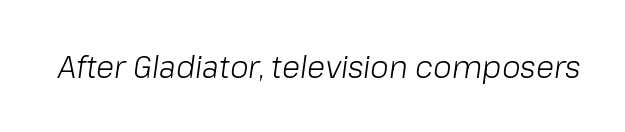
Note the varied advance widths — an 'i' is clearly narrower than an 'm'. The face looks like a standard text weight, possibly lighter. Inter-character spacing is left at the font's built-in metrics. The passage shown is not underscored anywhere.
